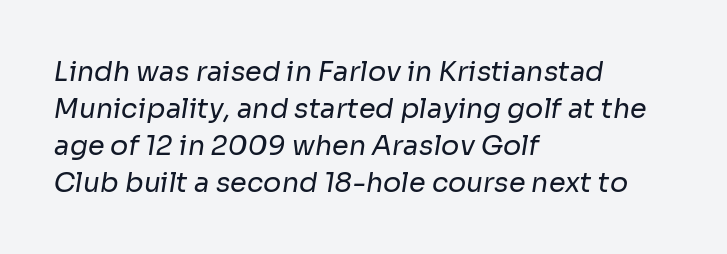
Q: Is the text bold? A: No.
Q: Is the text underlined? A: No.
Q: How is the paragraph aligned? A: Left-aligned.
Q: Is the spacing between letters normal or unusually wide? A: Normal.
Q: Is the spacing between lines tight, normal or loose? A: Normal.
